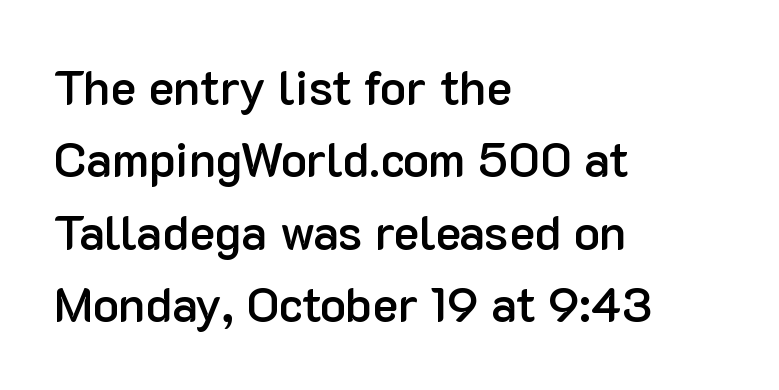
Q: Is the text bold? A: Semi-bold.
Q: Is the text italic (slanted)? A: No, it is upright.
Q: Is the typeface a serif or a sans-serif typeface? A: Sans-serif.
Q: Is the text underlined? A: No.
Q: How is the paragraph aligned? A: Left-aligned.
Q: Is the spacing between letters normal or unusually wide? A: Normal.
Q: Is the spacing between lines tight, normal or loose? A: Normal.
Q: Width (condensed, normal, or wide)? A: Normal.
Q: Stroke contrast? A: Low.
Q: x-height? A: Medium.
Q: Monospaced? A: No.
